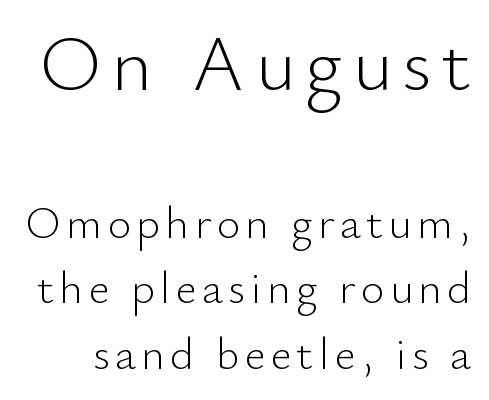
The image shows 79 px light sans-serif type, upright; set normal line spacing (1.46x), not underlined; the first (top) block is 1.76x larger; low stroke contrast and a small x-height.
